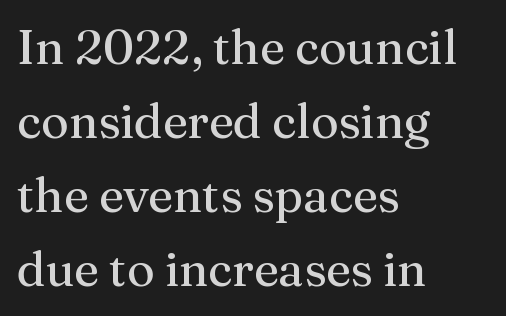
The image shows 48 px regular-weight serif type, upright; set left-aligned, normal line spacing (1.54x), normal letter spacing, not underlined; medium stroke contrast and a medium x-height.
